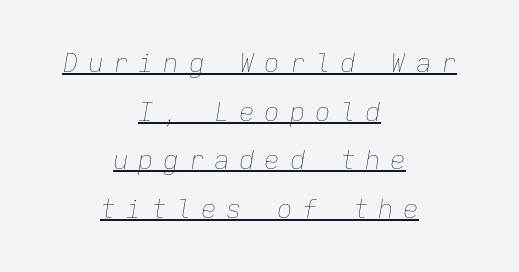
There is plenty of visible air inserted between adjacent glyphs. A quiet, ordinary-to-light weight characterises the typeface. Typeset on center — no edge is straight. This rendering features underlined lettering. Slant detected: the letters are inclined.
